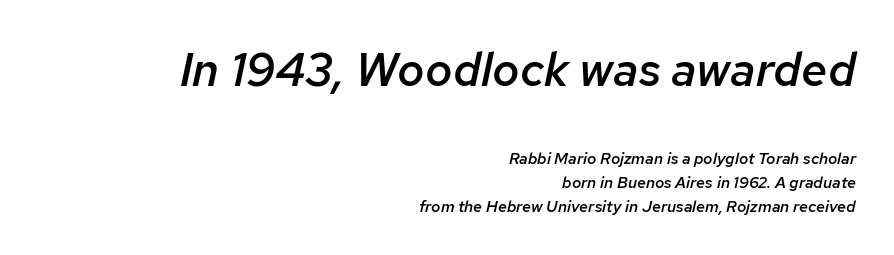
{"italic": "yes", "lean": "right", "slant_degrees": 12, "bold": "semi", "weight": "semibold", "width": "normal", "stroke_contrast": "low", "x_height": "medium", "monospaced": "no", "underline": "no", "align": "right", "line_spacing": "normal", "line_spacing_ratio": 1.51, "letter_spacing": "normal", "letter_spacing_em": 0.0, "larger_block": "first", "size_ratio": 2.94, "glyph_px": 47}
